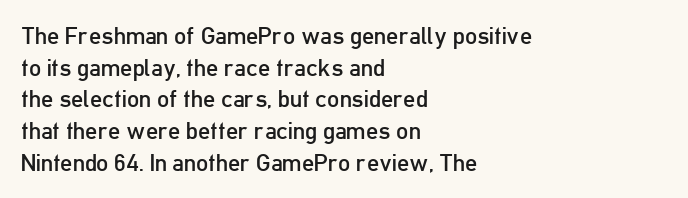
Leftover space on each line is placed entirely after the last word. The typesetting does not lean heavy: it is not bold. Honestly, the letter spacing is just normal — you wouldn't notice it. Underline: absent. If you drew a line through each stem, it would be perfectly vertical.
